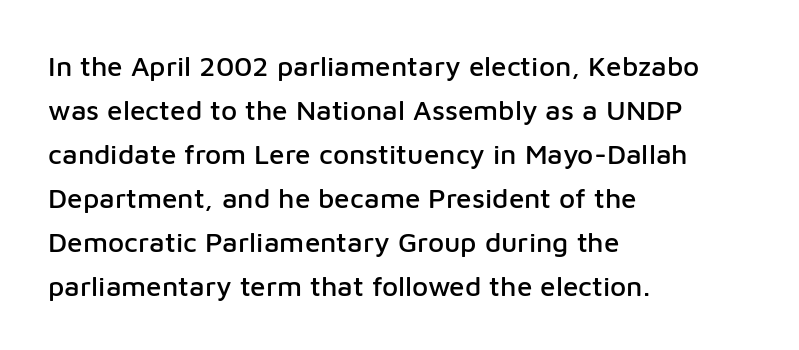
The image shows 28 px sans-serif type, upright; set left-aligned, normal line spacing (1.57x), normal letter spacing, not underlined; low stroke contrast and a medium x-height.
